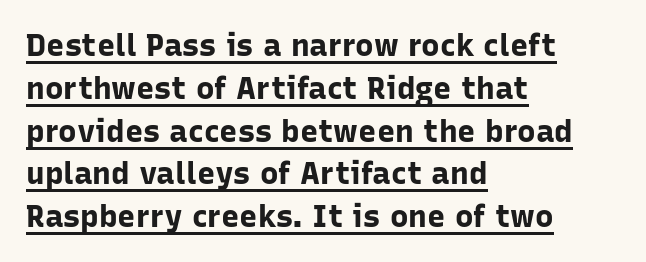
Q: Is the text bold? A: Yes.
Q: Is the text italic (slanted)? A: No, it is upright.
Q: Is the typeface a serif or a sans-serif typeface? A: Sans-serif.
Q: Is the text underlined? A: Yes.
Q: How is the paragraph aligned? A: Left-aligned.
Q: Is the spacing between letters normal or unusually wide? A: Normal.
Q: Is the spacing between lines tight, normal or loose? A: Normal.
Q: Width (condensed, normal, or wide)? A: Normal.
Q: Stroke contrast? A: Low.
Q: x-height? A: Medium.
Q: Monospaced? A: No.
